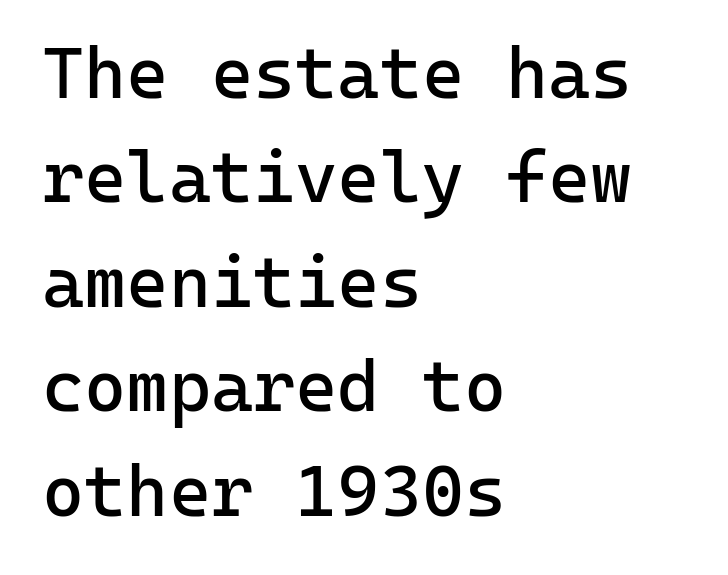
{"serif": "no", "italic": "no", "bold": "no", "weight": "regular", "width": "normal", "stroke_contrast": "low", "x_height": "medium", "monospaced": "yes", "underline": "no", "align": "left", "line_spacing": "normal", "line_spacing_ratio": 1.45, "letter_spacing": "normal", "letter_spacing_em": 0.0, "glyph_px": 72}
